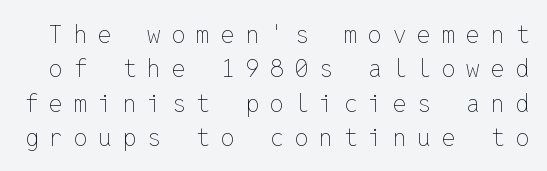
The image shows 24 px text type, upright; set normal line spacing (1.43x), unusually wide letter spacing (+0.46 em), not underlined.
